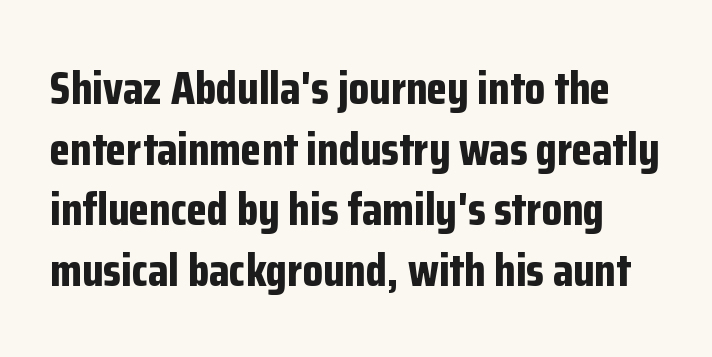
Q: Is the text bold? A: Yes.
Q: Is the text italic (slanted)? A: No, it is upright.
Q: Is the typeface a serif or a sans-serif typeface? A: Sans-serif.
Q: Is the text underlined? A: No.
Q: Is the spacing between letters normal or unusually wide? A: Normal.
Q: Is the spacing between lines tight, normal or loose? A: Normal.
Q: Width (condensed, normal, or wide)? A: Condensed.
Q: Stroke contrast? A: Low.
Q: x-height? A: Medium.
Q: Monospaced? A: No.
